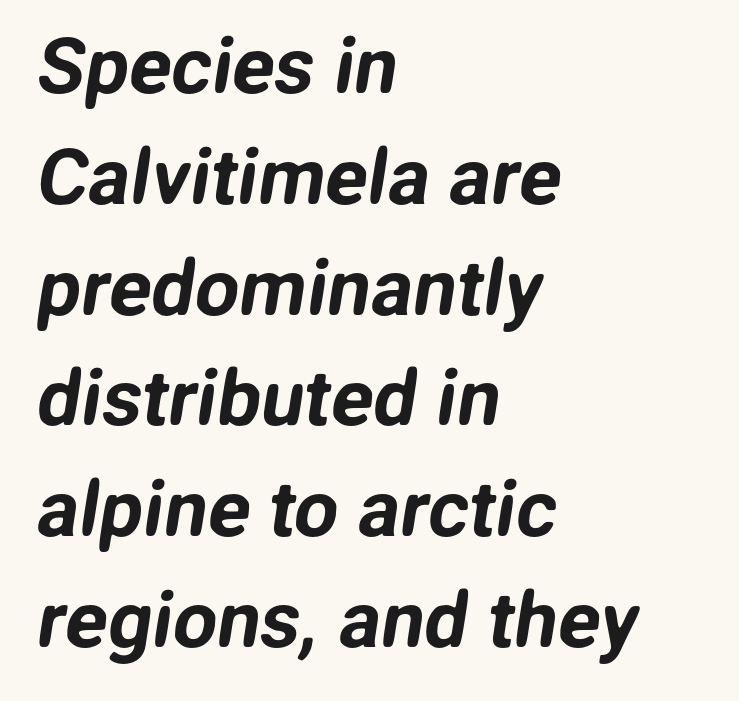
The image shows 78 px sans-serif type; set left-aligned, normal line spacing (1.42x), normal letter spacing, not underlined; low stroke contrast and a medium x-height.
